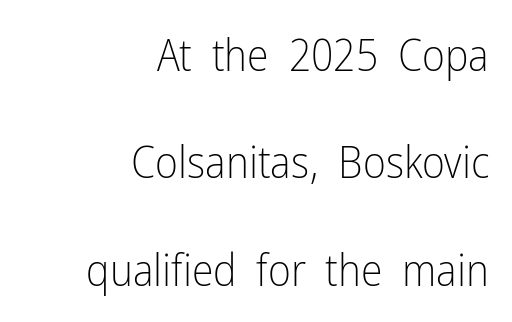
Q: Is the text bold? A: No.
Q: Is the text italic (slanted)? A: No, it is upright.
Q: Is the typeface a serif or a sans-serif typeface? A: Sans-serif.
Q: Is the text underlined? A: No.
Q: How is the paragraph aligned? A: Right-aligned.
Q: Is the spacing between letters normal or unusually wide? A: Normal.
Q: Is the spacing between lines tight, normal or loose? A: Loose.
Q: Width (condensed, normal, or wide)? A: Condensed.
Q: Stroke contrast? A: Low.
Q: x-height? A: Medium.
Q: Monospaced? A: No.
